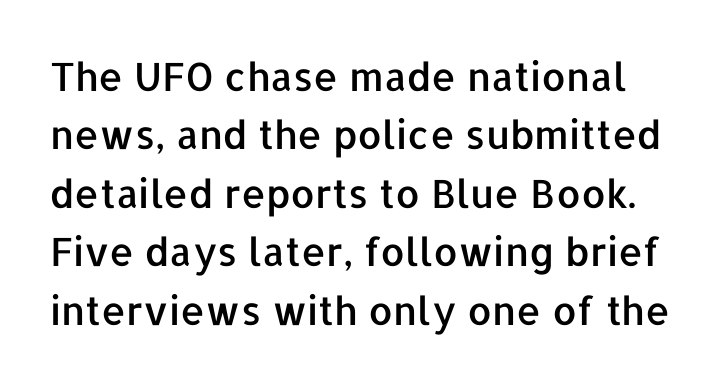
The image shows 39 px sans-serif type, upright; set normal line spacing (1.5x), normal letter spacing, not underlined; low stroke contrast and a medium x-height.
